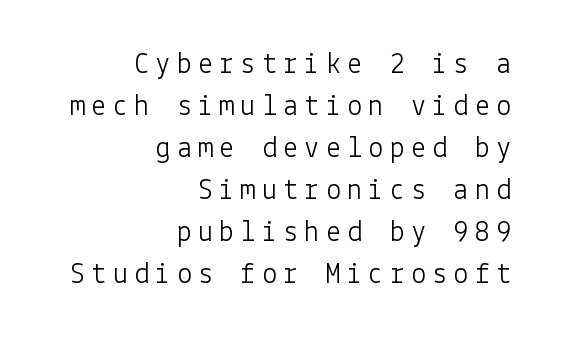
{"serif": "no", "italic": "no", "bold": "no", "weight": "light", "width": "normal", "stroke_contrast": "low", "x_height": "medium", "underline": "no", "align": "right", "line_spacing": "normal", "line_spacing_ratio": 1.4, "letter_spacing": "wide", "letter_spacing_em": 0.21, "glyph_px": 30}
